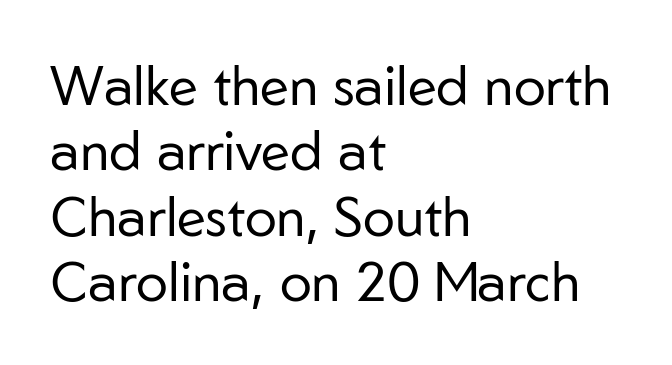
{"serif": "no", "italic": "no", "bold": "no", "weight": "regular", "width": "normal", "stroke_contrast": "low", "x_height": "medium", "monospaced": "no", "underline": "no", "align": "left", "line_spacing_ratio": 1.21, "letter_spacing": "normal", "letter_spacing_em": 0.0, "glyph_px": 54}
